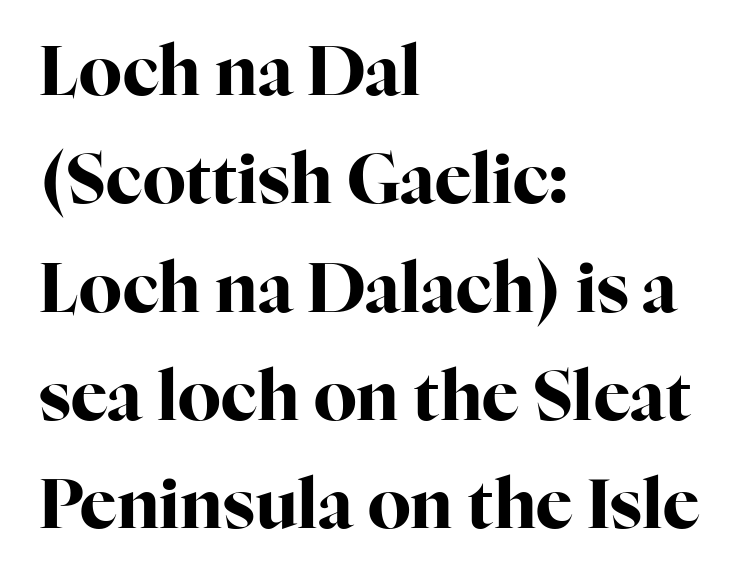
{"serif": "yes", "italic": "no", "bold": "yes", "weight": "bold", "width": "normal", "stroke_contrast": "high", "x_height": "medium", "monospaced": "no", "underline": "no", "align": "left", "line_spacing": "normal", "line_spacing_ratio": 1.57, "letter_spacing": "normal", "letter_spacing_em": 0.0, "glyph_px": 69}
